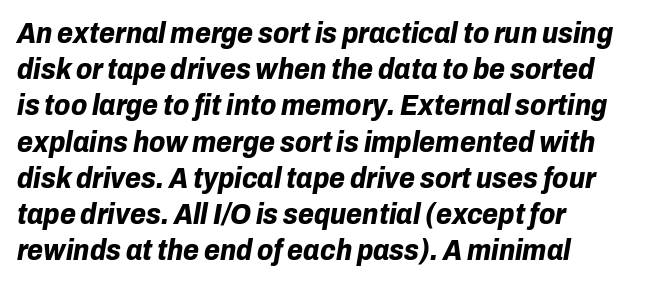
The image shows 29 px bold type, italic (leaning right); set left-aligned, normal line spacing (1.25x), normal letter spacing, not underlined; low stroke contrast and a medium x-height.
